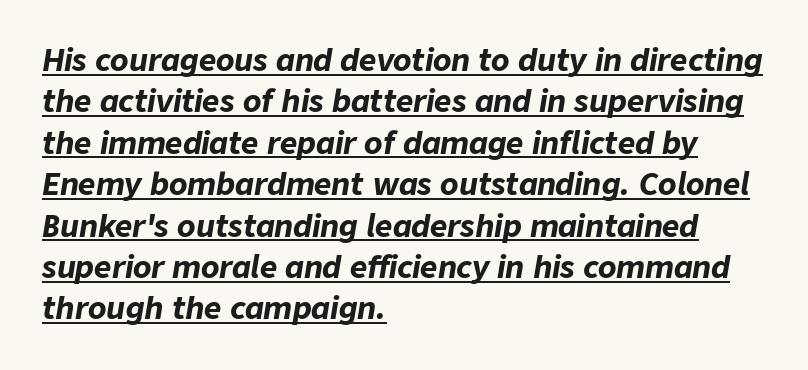
Q: Is the text bold? A: Yes.
Q: Is the text italic (slanted)? A: Yes, it leans right by about 9 degrees.
Q: Is the text underlined? A: Yes.
Q: How is the paragraph aligned? A: Left-aligned.
Q: Is the spacing between letters normal or unusually wide? A: Normal.
Q: Is the spacing between lines tight, normal or loose? A: Normal.
Q: Width (condensed, normal, or wide)? A: Normal.
Q: Stroke contrast? A: Low.
Q: x-height? A: Medium.
Q: Monospaced? A: No.
